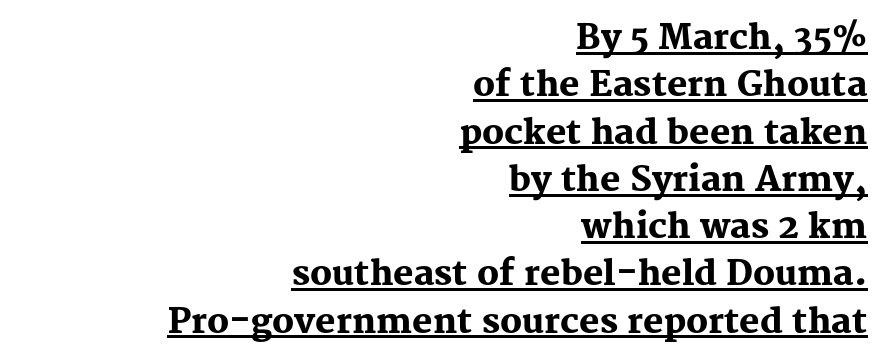
Q: Is the text bold? A: Yes.
Q: Is the text italic (slanted)? A: No, it is upright.
Q: Is the typeface a serif or a sans-serif typeface? A: Serif.
Q: Is the text underlined? A: Yes.
Q: How is the paragraph aligned? A: Right-aligned.
Q: Is the spacing between letters normal or unusually wide? A: Normal.
Q: Is the spacing between lines tight, normal or loose? A: Normal.
Q: Width (condensed, normal, or wide)? A: Normal.
Q: Stroke contrast? A: Medium.
Q: x-height? A: Medium.
Q: Monospaced? A: No.
